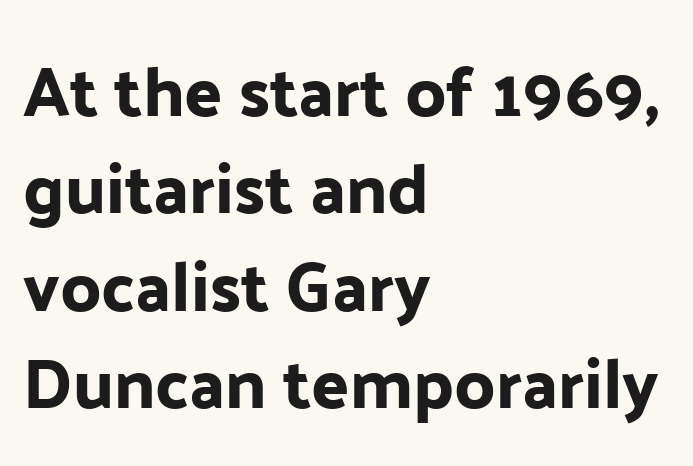
Q: Is the text italic (slanted)? A: No, it is upright.
Q: Is the typeface a serif or a sans-serif typeface? A: Sans-serif.
Q: Is the text underlined? A: No.
Q: How is the paragraph aligned? A: Left-aligned.
Q: Is the spacing between letters normal or unusually wide? A: Normal.
Q: Is the spacing between lines tight, normal or loose? A: Normal.
Q: Width (condensed, normal, or wide)? A: Normal.
Q: Stroke contrast? A: Low.
Q: x-height? A: Medium.
Q: Monospaced? A: No.
